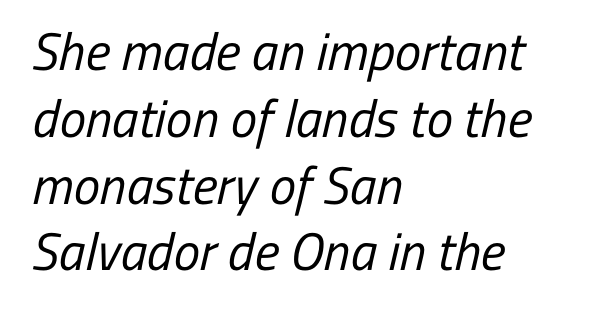
Q: Is the text bold? A: No.
Q: Is the typeface a serif or a sans-serif typeface? A: Sans-serif.
Q: Is the text underlined? A: No.
Q: How is the paragraph aligned? A: Left-aligned.
Q: Is the spacing between letters normal or unusually wide? A: Normal.
Q: Is the spacing between lines tight, normal or loose? A: Normal.
Q: Width (condensed, normal, or wide)? A: Condensed.
Q: Stroke contrast? A: Low.
Q: x-height? A: Medium.
Q: Monospaced? A: No.
